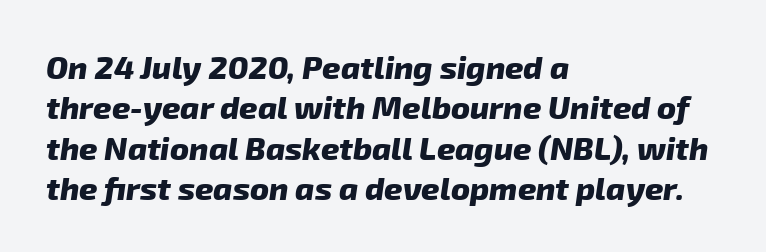
Q: Is the text bold? A: Yes.
Q: Is the typeface a serif or a sans-serif typeface? A: Sans-serif.
Q: Is the text underlined? A: No.
Q: How is the paragraph aligned? A: Left-aligned.
Q: Is the spacing between letters normal or unusually wide? A: Normal.
Q: Is the spacing between lines tight, normal or loose? A: Normal.
Q: Width (condensed, normal, or wide)? A: Normal.
Q: Stroke contrast? A: Low.
Q: x-height? A: Medium.
Q: Monospaced? A: No.
